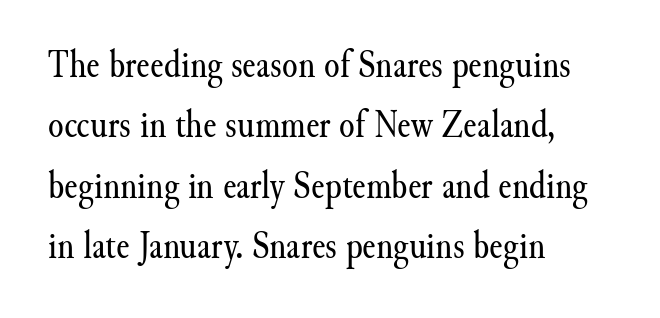
Is this a fixed-width face? No — the glyphs have proportional, varying widths. These lines keep a tight, regular rhythm from letter to letter. Regular leading. The setting favours the left margin, as ordinary paragraphs usually do. The letterforms sit at book weight or below. Descender tails drop into unmarked territory.
